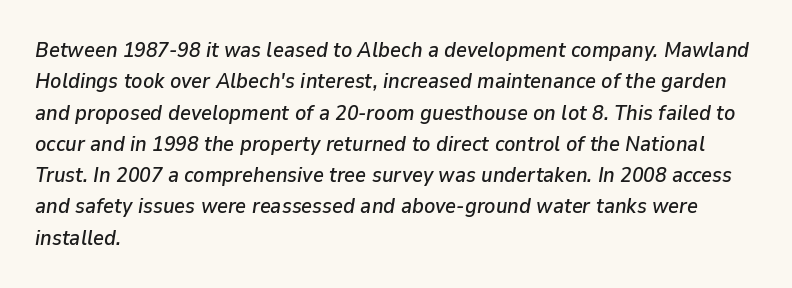
{"italic": "yes", "lean": "right", "slant_degrees": 9, "underline": "no", "align": "left", "line_spacing": "normal", "line_spacing_ratio": 1.49, "letter_spacing": "normal", "letter_spacing_em": 0.0, "glyph_px": 21}
